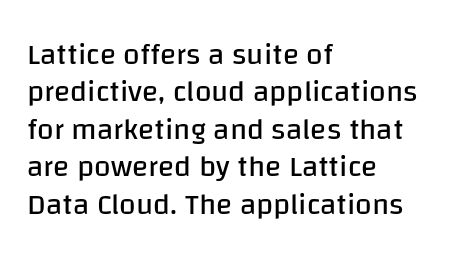
Character widths vary here, with narrow letters taking less room than wide ones. Vertically, the passage feels balanced, rows spaced as you'd expect. The compositor pushed each line to the left boundary. A quiet, ordinary-to-light weight characterises the typeface. To sum up the face: it is a sans, with no serifs.
